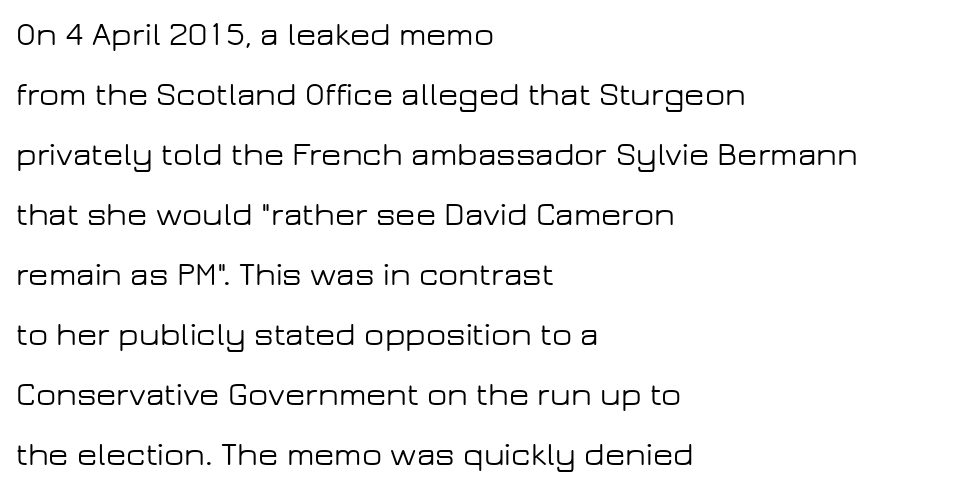
{"serif": "no", "italic": "no", "width": "wide", "stroke_contrast": "low", "x_height": "medium", "monospaced": "no", "underline": "no", "align": "left", "line_spacing_ratio": 1.82, "letter_spacing": "normal", "letter_spacing_em": 0.0, "glyph_px": 33}
